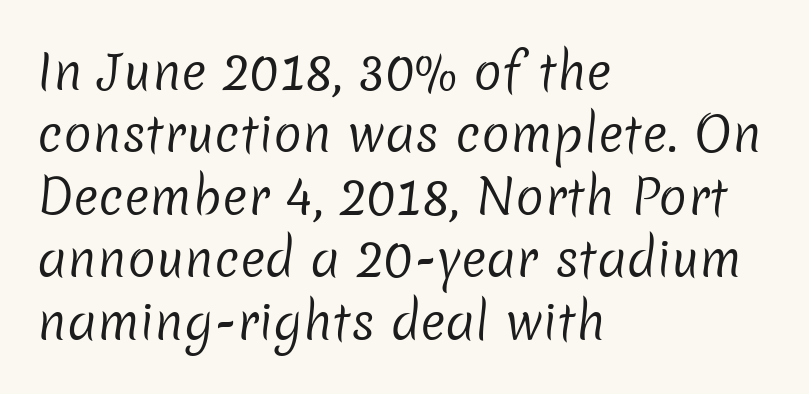
Bold? No — there's no thickening of the strokes. Think of a printed novel: that variable character pitch is what you see here. Notice how descenders clear the ascenders below comfortably — that's standard leading. Look at the tracking — it's just the regular setting, nothing added. Leftover space on each line is placed entirely after the last word. Letters rest on an invisible, unmarked baseline.
